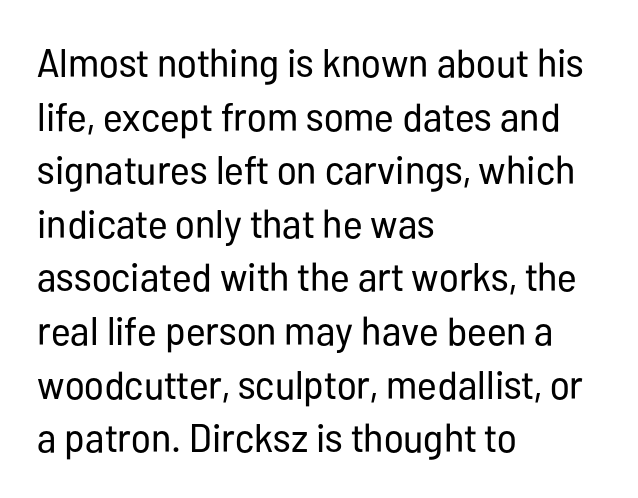
The image shows 40 px regular-weight, condensed sans-serif type, upright; set left-aligned, normal line spacing (1.34x), normal letter spacing, not underlined; low stroke contrast and a medium x-height.
